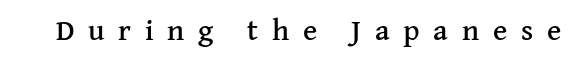
{"serif": "yes", "italic": "no", "width": "normal", "stroke_contrast": "medium", "x_height": "medium", "monospaced": "no", "underline": "no", "letter_spacing": "wide", "letter_spacing_em": 0.46, "glyph_px": 30}
